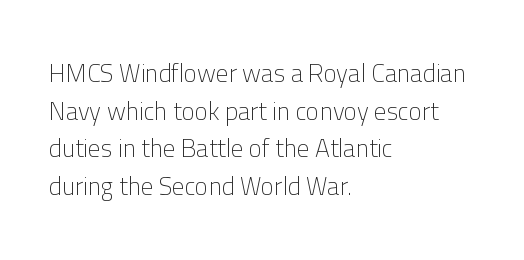
Q: Is the text bold? A: No.
Q: Is the text italic (slanted)? A: No, it is upright.
Q: Is the text underlined? A: No.
Q: How is the paragraph aligned? A: Left-aligned.
Q: Is the spacing between letters normal or unusually wide? A: Normal.
Q: Is the spacing between lines tight, normal or loose? A: Normal.
